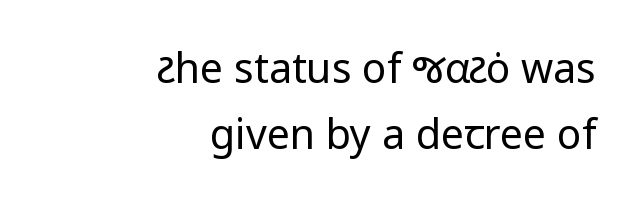
Q: Is the text bold? A: No.
Q: Is the text italic (slanted)? A: No, it is upright.
Q: Is the typeface a serif or a sans-serif typeface? A: Sans-serif.
Q: Is the text underlined? A: No.
Q: How is the paragraph aligned? A: Right-aligned.
Q: Is the spacing between letters normal or unusually wide? A: Normal.
Q: Is the spacing between lines tight, normal or loose? A: Normal.
Q: Width (condensed, normal, or wide)? A: Normal.
Q: Stroke contrast? A: Low.
Q: x-height? A: Medium.
Q: Monospaced? A: No.
